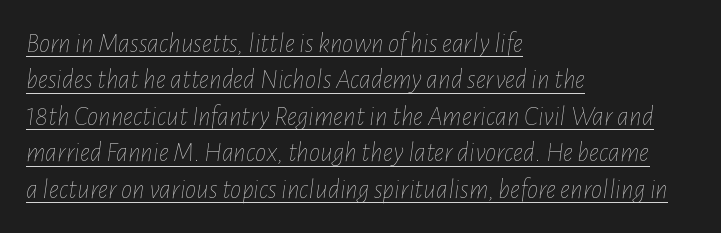
Q: Is the text bold? A: No.
Q: Is the text italic (slanted)? A: Yes, it leans right by about 7 degrees.
Q: Is the text underlined? A: Yes.
Q: How is the paragraph aligned? A: Left-aligned.
Q: Is the spacing between letters normal or unusually wide? A: Normal.
Q: Is the spacing between lines tight, normal or loose? A: Normal.
Q: Width (condensed, normal, or wide)? A: Condensed.
Q: Stroke contrast? A: Low.
Q: x-height? A: Medium.
Q: Monospaced? A: No.
